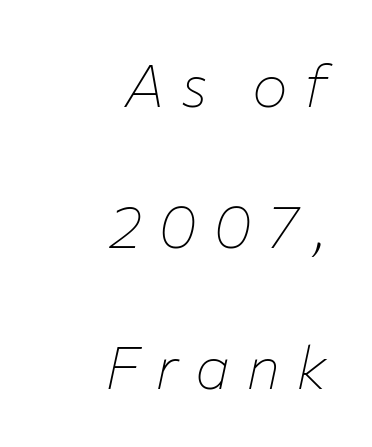
The image shows 60 px thin type, italic (leaning right); set right-aligned, loose line spacing (2.35x), unusually wide letter spacing (+0.27 em), not underlined; low stroke contrast and a medium x-height.
